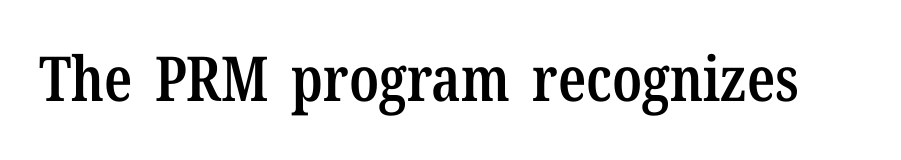
A typesetter would call this zero additional tracking. In terms of weight, the rendering is demibold, just under bold. This sample has the flowing, uneven cadence of proportional lettering. A serif font was chosen for this passage. Clear beneath every line of the passage. This sample uses an upright cut, with every glyph sitting square on the baseline.
